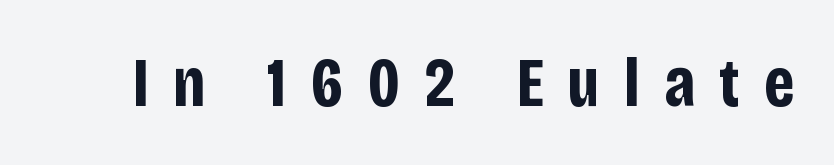
The area under the type is left untouched. Tall strokes in this sample are plumb rather than angled. The face used here is a sans, in the tradition of grotesques and geometrics. Observe the wide spacing: letters keep a clear distance from each other. The rendering uses a bold face; every stroke is thick and dark.
